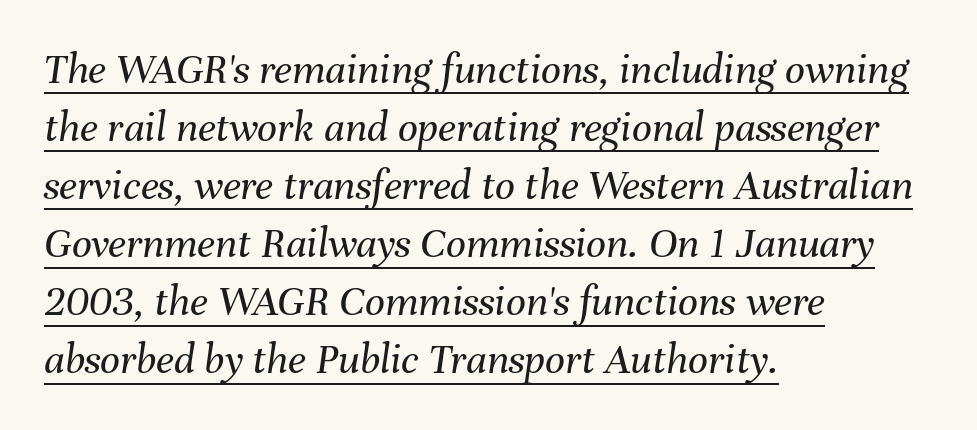
The passage shown leans; its letterforms are oblique. The font is comparable to plain body text, perhaps lighter. Honestly, the letter spacing is just normal — you wouldn't notice it. A continuous stroke trails under the words, as in a hyperlink.
